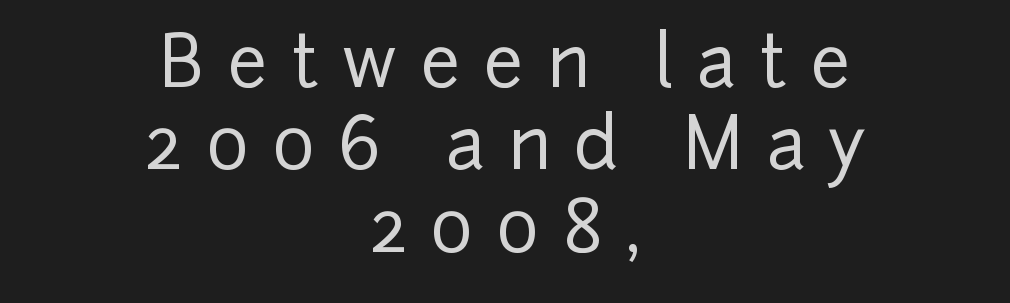
The image shows 71 px sans-serif type, upright; set centered, line spacing 1.16x, unusually wide letter spacing (+0.32 em), not underlined; low stroke contrast and a medium x-height.
